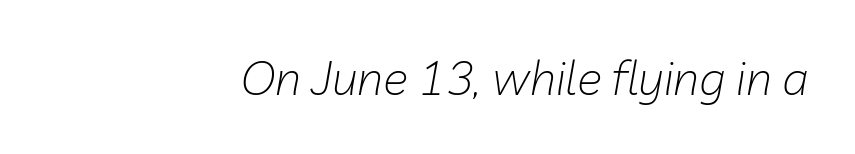
Q: Is the text bold? A: No.
Q: Is the text italic (slanted)? A: Yes, it leans right by about 10 degrees.
Q: Is the text underlined? A: No.
Q: How is the paragraph aligned? A: Right-aligned.
Q: Is the spacing between letters normal or unusually wide? A: Normal.
Q: Width (condensed, normal, or wide)? A: Normal.
Q: Stroke contrast? A: Low.
Q: x-height? A: Medium.
Q: Monospaced? A: No.
